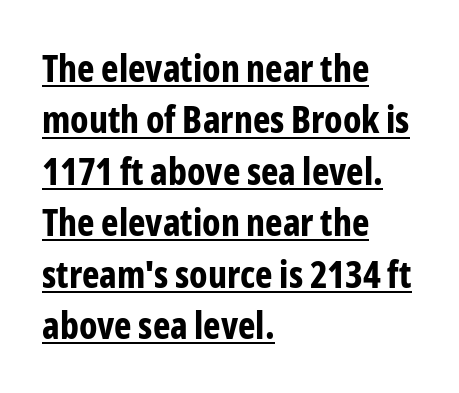
The image shows 37 px bold, condensed sans-serif type, upright; set left-aligned, normal line spacing (1.39x), normal letter spacing, underlined; low stroke contrast and a medium x-height.
